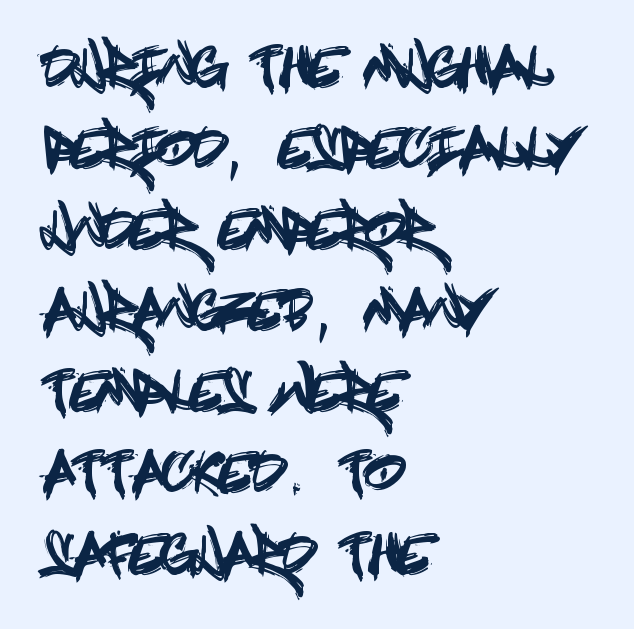
Honestly, the row spacing looks completely unremarkable. If you drew a ruler down the left edge, every line would touch it. The glyphs are unaccompanied by any horizontal stroke below them. Does extra space separate the letters? No, they use regular spacing.
